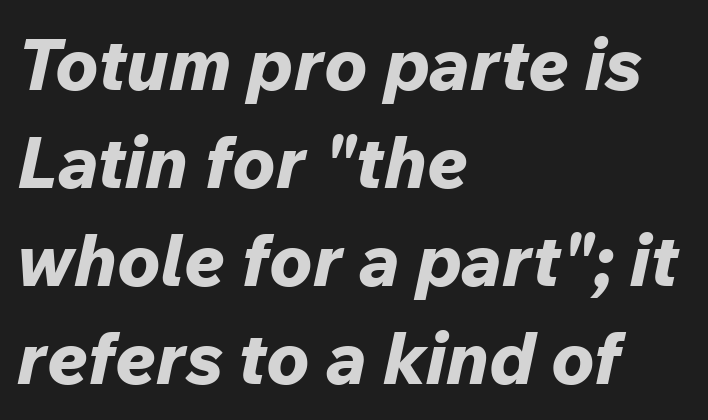
The image shows 72 px bold type, italic (leaning right); set left-aligned, normal line spacing (1.36x), normal letter spacing, not underlined; low stroke contrast and a medium x-height.
